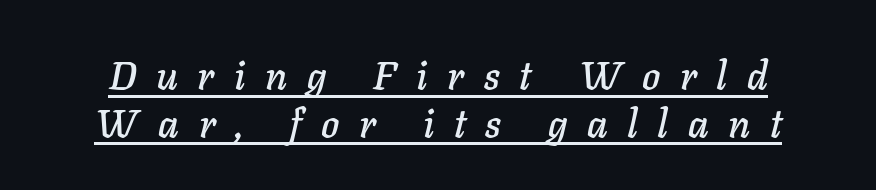
{"italic": "yes", "lean": "right", "slant_degrees": 11, "width": "normal", "stroke_contrast": "low", "x_height": "medium", "monospaced": "no", "underline": "yes", "line_spacing_ratio": 1.22, "letter_spacing": "wide", "letter_spacing_em": 0.5, "glyph_px": 39}
